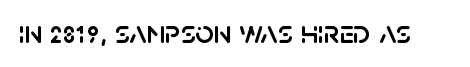
Q: Is the text italic (slanted)? A: No, it is upright.
Q: Is the typeface a serif or a sans-serif typeface? A: Sans-serif.
Q: Is the text underlined? A: No.
Q: Is the spacing between letters normal or unusually wide? A: Normal.
Q: Width (condensed, normal, or wide)? A: Normal.
Q: Stroke contrast? A: Low.
Q: x-height? A: Large.
Q: Monospaced? A: No.
